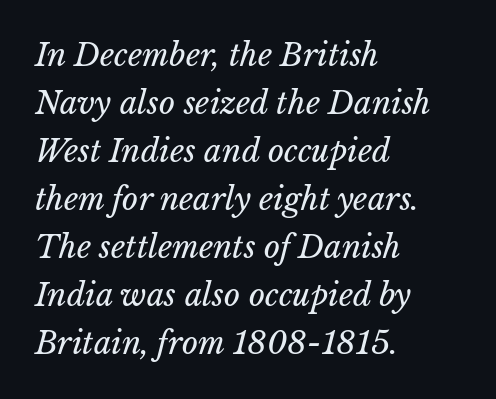
{"bold": "no", "weight": "regular", "width": "normal", "stroke_contrast": "low", "x_height": "medium", "monospaced": "no", "underline": "no", "align": "left", "line_spacing": "normal", "line_spacing_ratio": 1.55, "letter_spacing": "normal", "letter_spacing_em": 0.0, "glyph_px": 31}
